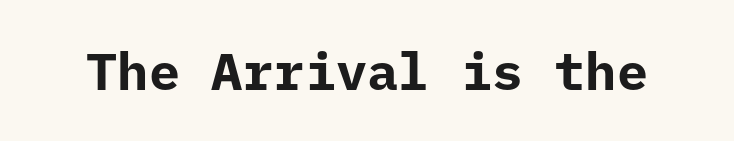
Unlike a traditional serif, this face leaves its strokes unadorned. A typesetter would mark this as roman, not italic. Every character here occupies the same horizontal width, giving the sample a typewriter-like rhythm. A typesetter would call this zero additional tracking. Beneath every word, the page is bare.
